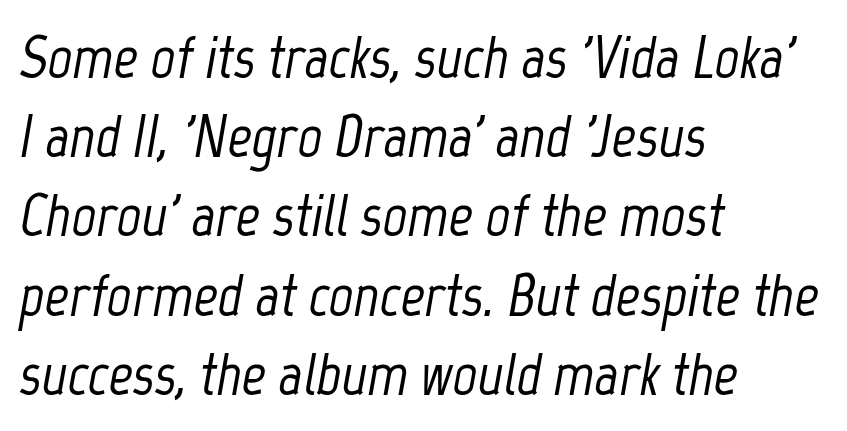
Q: Is the text italic (slanted)? A: Yes, it leans right by about 12 degrees.
Q: Is the text underlined? A: No.
Q: How is the paragraph aligned? A: Left-aligned.
Q: Is the spacing between letters normal or unusually wide? A: Normal.
Q: Is the spacing between lines tight, normal or loose? A: Normal.
Q: Width (condensed, normal, or wide)? A: Condensed.
Q: Stroke contrast? A: Low.
Q: x-height? A: Medium.
Q: Monospaced? A: No.
